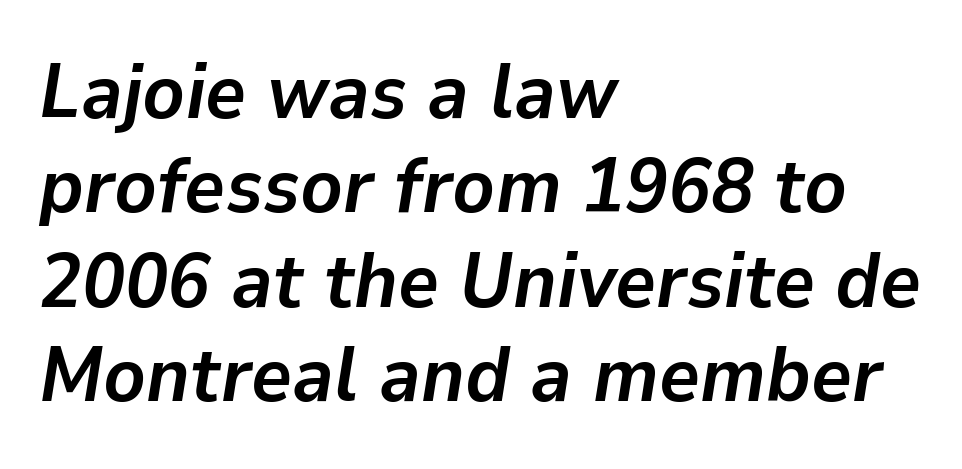
The image shows 78 px semibold type, italic (leaning right); set left-aligned, line spacing 1.21x, normal letter spacing, not underlined; low stroke contrast and a medium x-height.
